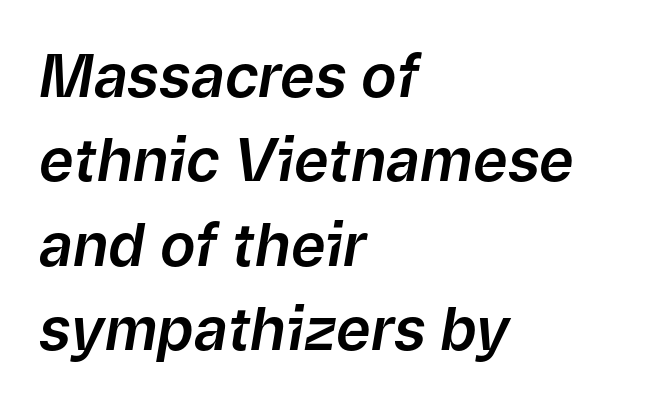
{"italic": "yes", "lean": "right", "slant_degrees": 9, "width": "normal", "stroke_contrast": "low", "x_height": "medium", "monospaced": "no", "underline": "no", "align": "left", "line_spacing": "normal", "line_spacing_ratio": 1.43, "letter_spacing": "normal", "letter_spacing_em": 0.0, "glyph_px": 59}
